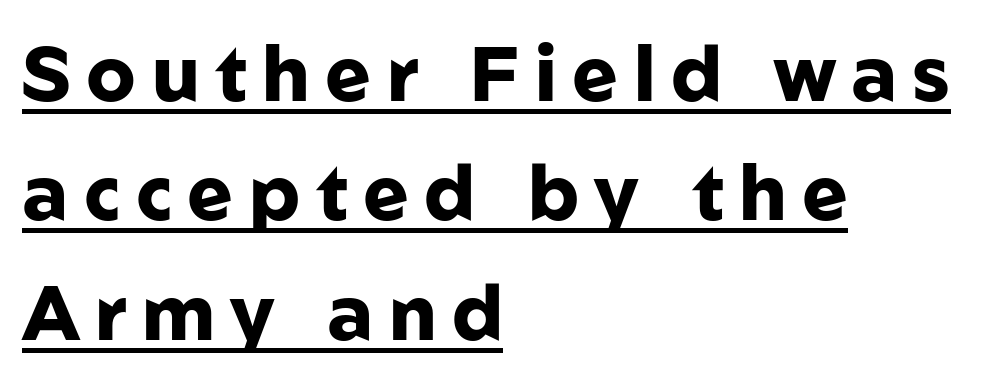
The image shows 77 px heavy sans-serif type, upright; set left-aligned, normal line spacing (1.55x), unusually wide letter spacing (+0.2 em), underlined; low stroke contrast and a medium x-height.
